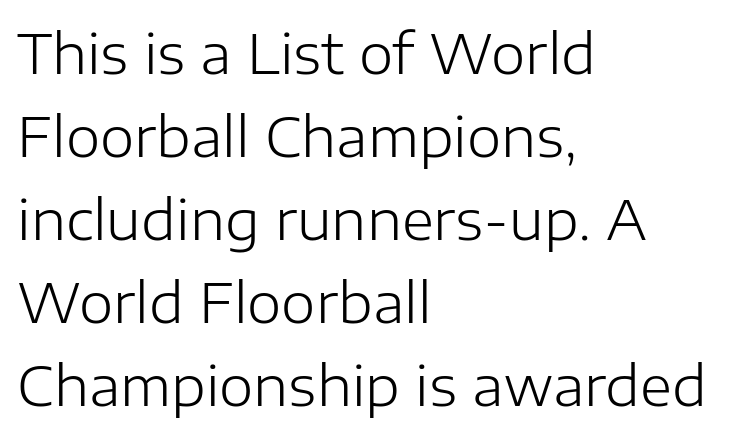
Q: Is the text bold? A: No.
Q: Is the text italic (slanted)? A: No, it is upright.
Q: Is the typeface a serif or a sans-serif typeface? A: Sans-serif.
Q: Is the text underlined? A: No.
Q: How is the paragraph aligned? A: Left-aligned.
Q: Is the spacing between letters normal or unusually wide? A: Normal.
Q: Is the spacing between lines tight, normal or loose? A: Normal.
Q: Width (condensed, normal, or wide)? A: Normal.
Q: Stroke contrast? A: Low.
Q: x-height? A: Medium.
Q: Monospaced? A: No.
